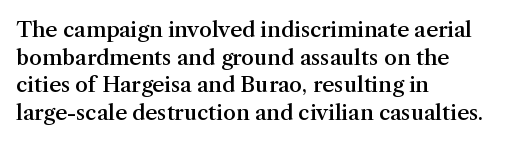
These words are printed semibold, heavier than regular yet not bold. Does the lettering tilt? It doesn't — this is upright. The area under the type is left untouched. Alignment: flush left.
